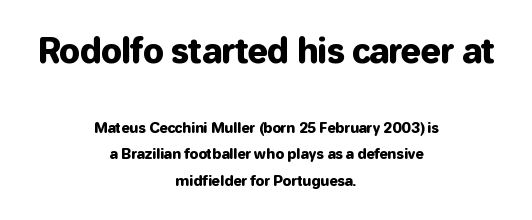
The image shows 33 px sans-serif type, upright; set centered, line spacing 1.89x, normal letter spacing, not underlined; the first (top) block is 2.36x larger; low stroke contrast and a medium x-height.
